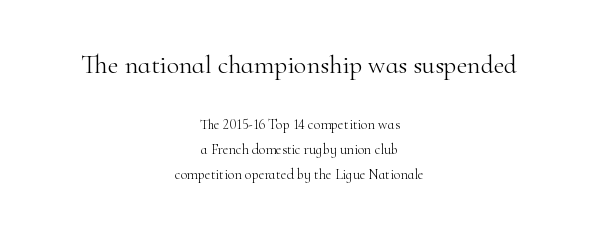
Q: Is the text bold? A: No.
Q: Is the text italic (slanted)? A: No, it is upright.
Q: Is the text underlined? A: No.
Q: How is the paragraph aligned? A: Centered.
Q: Is the spacing between letters normal or unusually wide? A: Normal.
Q: Which block of text is set in a larger size, the first (top) or the second (bottom)? A: The first (top) one.
